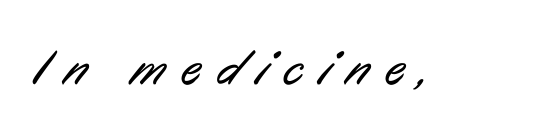
Q: Is the text bold? A: No.
Q: Is the typeface a serif or a sans-serif typeface? A: Sans-serif.
Q: Is the text underlined? A: No.
Q: Is the spacing between letters normal or unusually wide? A: Unusually wide.
Q: Width (condensed, normal, or wide)? A: Condensed.
Q: Stroke contrast? A: Low.
Q: x-height? A: Medium.
Q: Monospaced? A: No.
